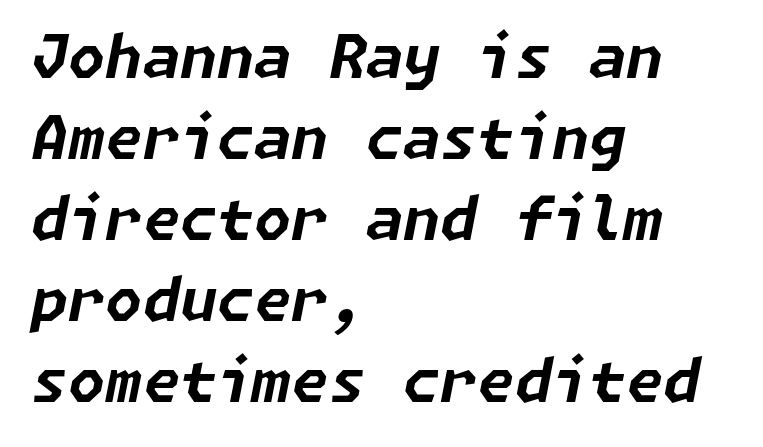
Heft: maximum for text — a bold. The block of text has a typical density, with ordinary space between rows. Descenders are the only things crossing below the line. Slanted lettering throughout.
